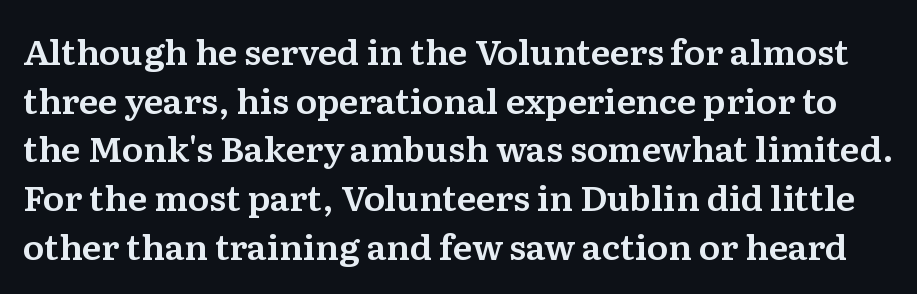
{"serif": "yes", "italic": "no", "width": "normal", "stroke_contrast": "medium", "x_height": "medium", "monospaced": "no", "underline": "no", "line_spacing": "normal", "line_spacing_ratio": 1.39, "letter_spacing": "normal", "letter_spacing_em": 0.0, "glyph_px": 35}
